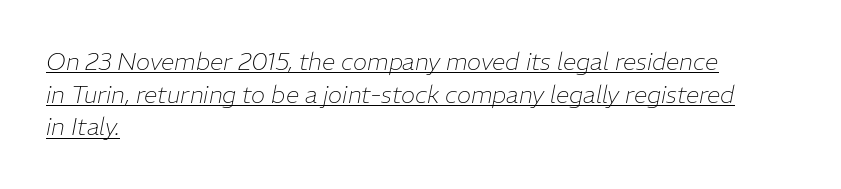
Q: Is the text bold? A: No.
Q: Is the text italic (slanted)? A: Yes, it leans right by about 11 degrees.
Q: Is the text underlined? A: Yes.
Q: How is the paragraph aligned? A: Left-aligned.
Q: Is the spacing between letters normal or unusually wide? A: Normal.
Q: Is the spacing between lines tight, normal or loose? A: Normal.
